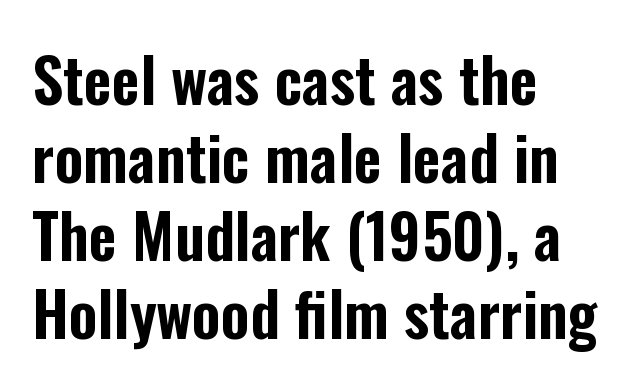
The image shows 61 px condensed sans-serif type, upright; set left-aligned, normal line spacing (1.28x), normal letter spacing, not underlined; low stroke contrast and a medium x-height.
